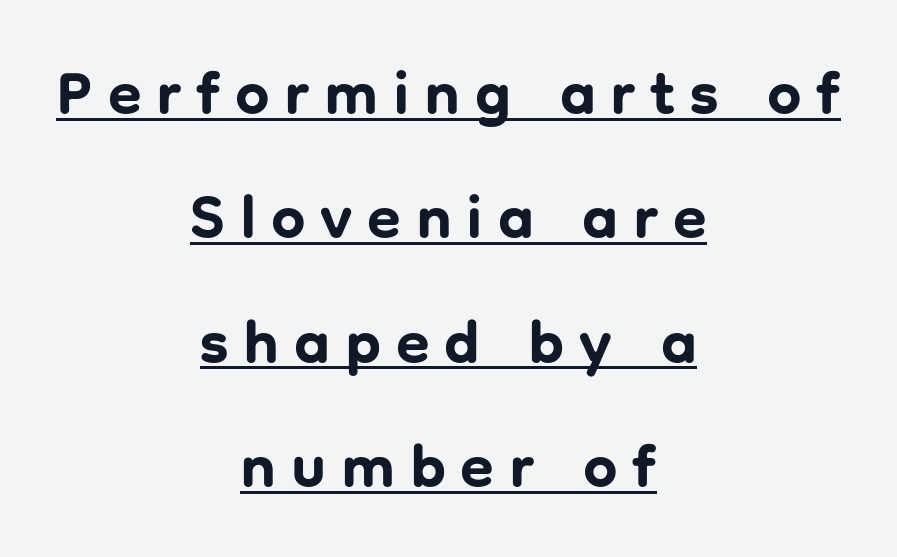
{"serif": "no", "italic": "no", "bold": "yes", "weight": "bold", "width": "normal", "stroke_contrast": "low", "x_height": "medium", "monospaced": "no", "underline": "yes", "align": "center", "line_spacing": "loose", "line_spacing_ratio": 2.04, "letter_spacing": "wide", "letter_spacing_em": 0.24, "glyph_px": 61}
